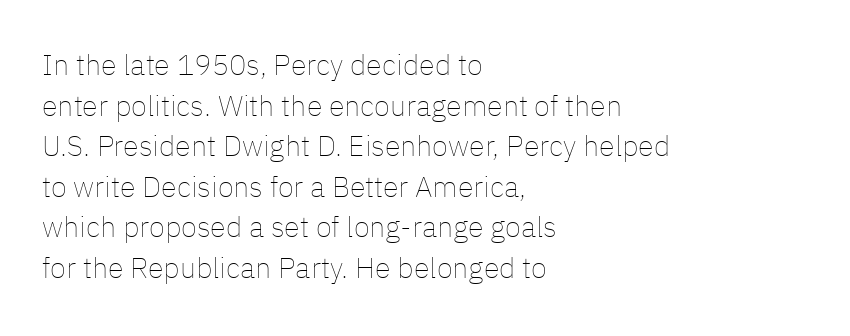
The image shows 29 px thin type, upright; set left-aligned, normal line spacing (1.4x), normal letter spacing, not underlined; low stroke contrast and a medium x-height.
